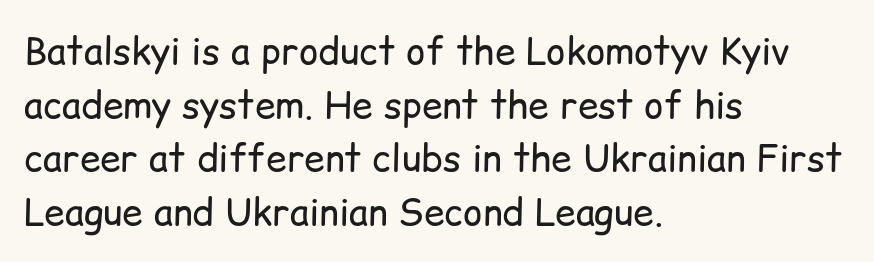
The image shows 37 px regular-weight sans-serif type, upright; set left-aligned, normal line spacing (1.45x), normal letter spacing, not underlined; low stroke contrast and a medium x-height.
